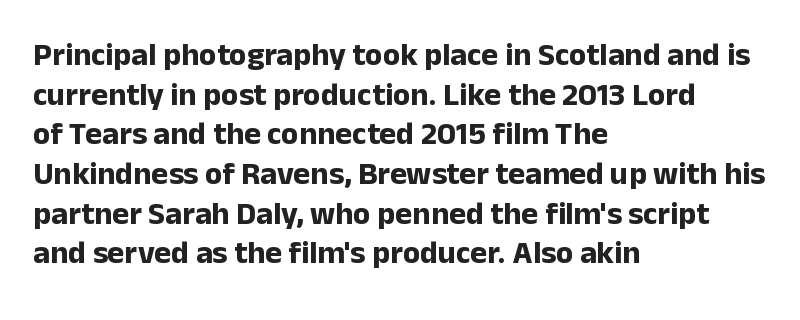
The rendering keeps characters at their native spacing. The characters display no serif detailing; their extremities are plain. The paragraph shown leans on its left margin. The font's upright variant was chosen for this text. Every letter is thick-stroked: bold, no question. Character widths vary here, with narrow letters taking less room than wide ones.
